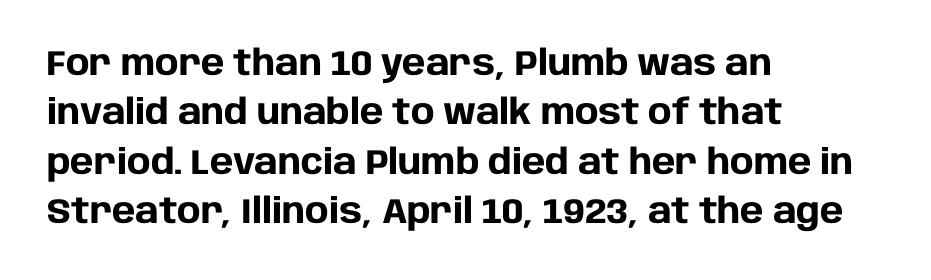
Font category for this specimen: sans-serif. As a designer I'd log this as weight 700, bold. Proportional: the letters do not fall into vertical columns. The passage is arranged the way most books set body copy — flush left. Caption: standard tracking, unaltered.
